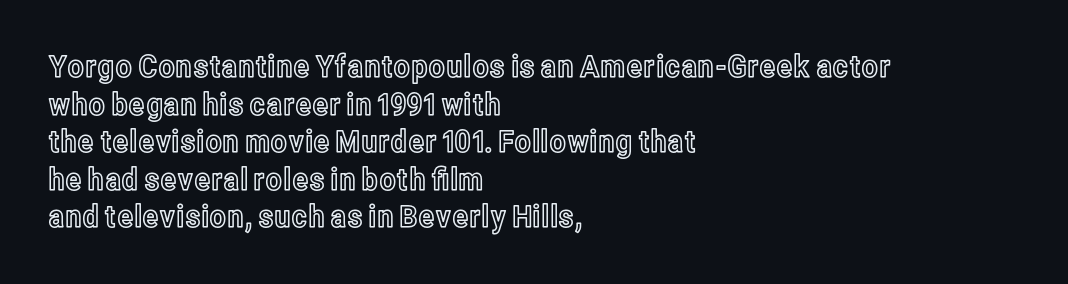
Which margin do the lines hug? The left one — the right edge is uneven. Looks like regular typesetting: each glyph gets only the width it needs. This rendering features lettering with no underline. No italicization has been applied; the sample stays upright.
